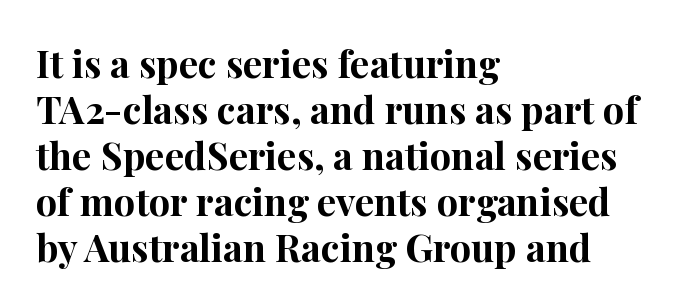
{"serif": "yes", "italic": "no", "bold": "yes", "weight": "bold", "width": "normal", "stroke_contrast": "high", "x_height": "medium", "monospaced": "no", "underline": "no", "align": "left", "line_spacing_ratio": 1.21, "letter_spacing": "normal", "letter_spacing_em": 0.0, "glyph_px": 38}
